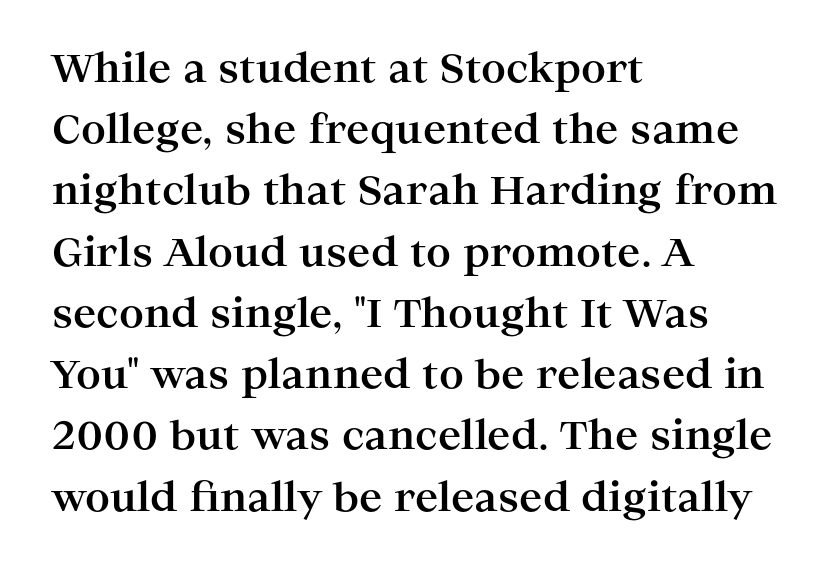
Proportional: the letters do not fall into vertical columns. Line starts are locked; line ends wander. The letters stand upright; this is a roman face. The rendering shows small feet on the letterforms — a serif design.
